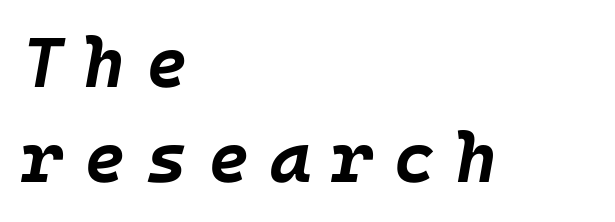
Nobody drew a line under any word here. Each line starts at the same left margin while the right side varies. The glyphs have the mass of a bold cut. Does the leading feel generous? No, just average. The font's italic variant was chosen for this text.
